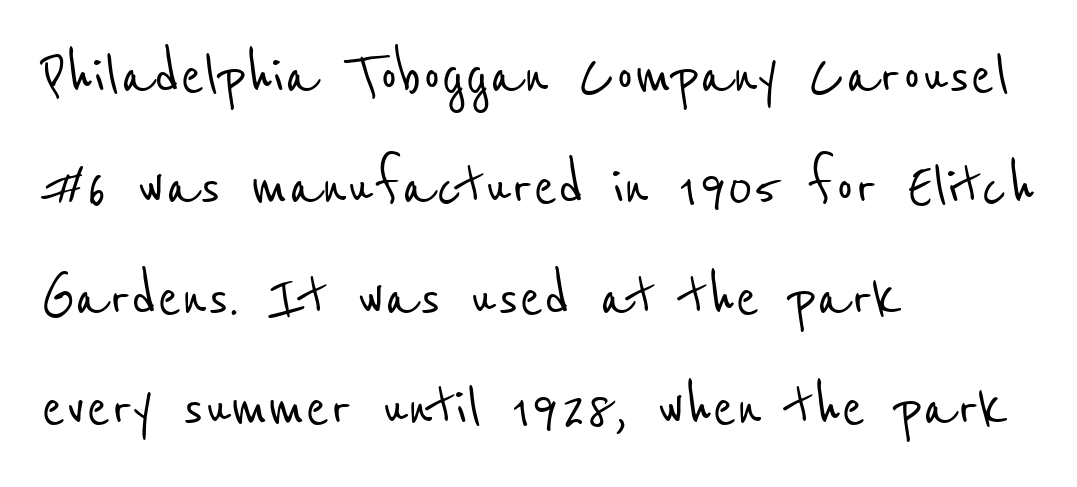
Q: Is the typeface a serif or a sans-serif typeface? A: Sans-serif.
Q: Is the text underlined? A: No.
Q: How is the paragraph aligned? A: Left-aligned.
Q: Is the spacing between letters normal or unusually wide? A: Normal.
Q: Is the spacing between lines tight, normal or loose? A: Normal.
Q: Width (condensed, normal, or wide)? A: Condensed.
Q: Stroke contrast? A: Low.
Q: x-height? A: Medium.
Q: Monospaced? A: No.
